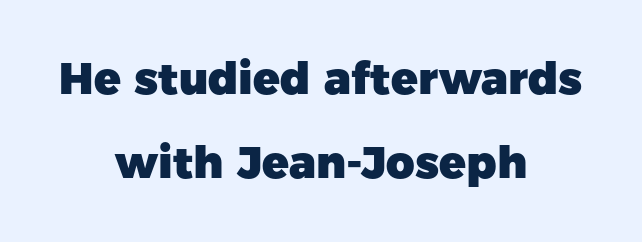
{"serif": "no", "italic": "no", "bold": "yes", "weight": "heavy", "width": "normal", "stroke_contrast": "low", "x_height": "medium", "monospaced": "no", "underline": "no", "align": "center", "line_spacing": "loose", "line_spacing_ratio": 1.92, "letter_spacing": "normal", "letter_spacing_em": 0.0, "glyph_px": 44}
